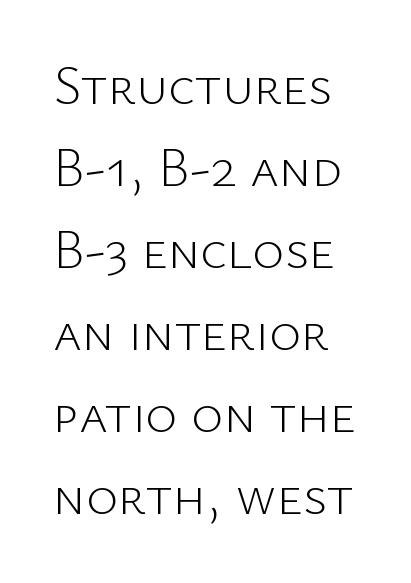
Q: Is the text bold? A: No.
Q: Is the text italic (slanted)? A: No, it is upright.
Q: Is the typeface a serif or a sans-serif typeface? A: Sans-serif.
Q: Is the text underlined? A: No.
Q: Is the spacing between letters normal or unusually wide? A: Normal.
Q: Is the spacing between lines tight, normal or loose? A: Normal.
Q: Width (condensed, normal, or wide)? A: Normal.
Q: Stroke contrast? A: Low.
Q: x-height? A: Medium.
Q: Monospaced? A: No.
